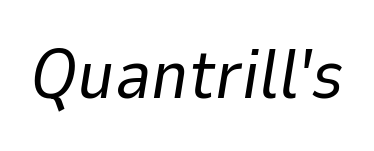
Does extra space separate the letters? No, they use regular spacing. Italic? Definitely — the glyphs are oblique. Type without underlining. Each stroke keeps to a modest, everyday thickness or less. Varying glyph widths throughout — classic text-font behaviour.
